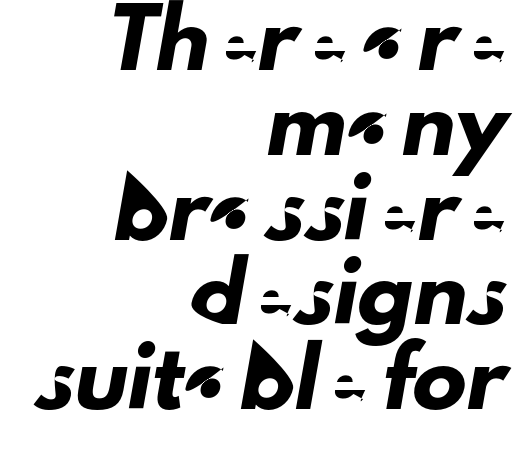
Q: Is the typeface a serif or a sans-serif typeface? A: Sans-serif.
Q: Is the text underlined? A: No.
Q: How is the paragraph aligned? A: Right-aligned.
Q: Is the spacing between letters normal or unusually wide? A: Normal.
Q: Is the spacing between lines tight, normal or loose? A: Normal.
Q: Width (condensed, normal, or wide)? A: Normal.
Q: Stroke contrast? A: Low.
Q: x-height? A: Small.
Q: Monospaced? A: No.
